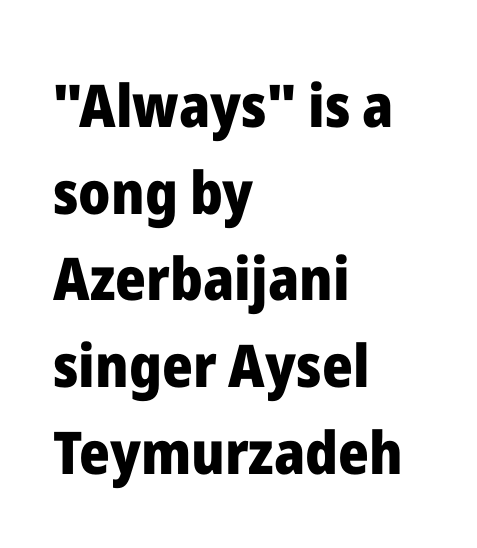
Look at the bottom of the vertical strokes: they stop flat, with no serifs. Any mark beneath the type? The region is blank. The leading is moderate, giving the passage an even texture. The font is running at its bold setting.
